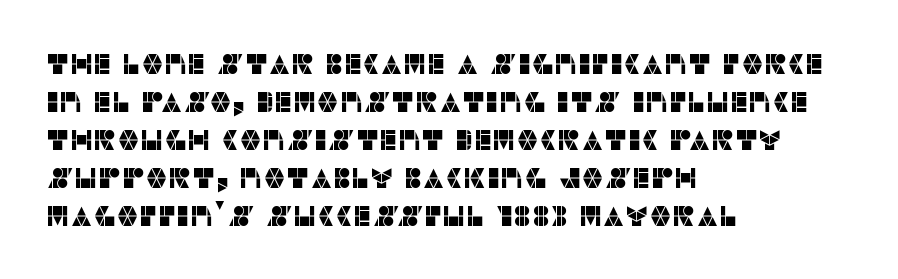
{"serif": "no", "italic": "no", "width": "normal", "stroke_contrast": "low", "x_height": "large", "monospaced": "no", "underline": "no", "align": "left", "line_spacing": "normal", "line_spacing_ratio": 1.36, "letter_spacing": "normal", "letter_spacing_em": 0.0, "glyph_px": 28}
